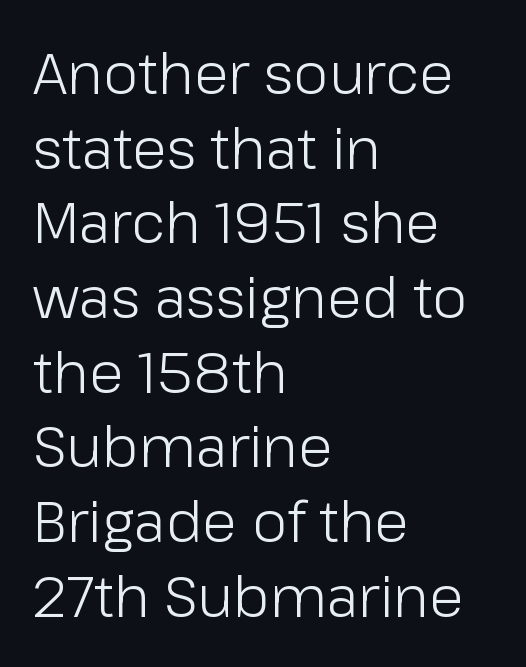
The image shows 57 px light sans-serif type, upright; set left-aligned, normal line spacing (1.31x), normal letter spacing, not underlined; low stroke contrast and a medium x-height.
